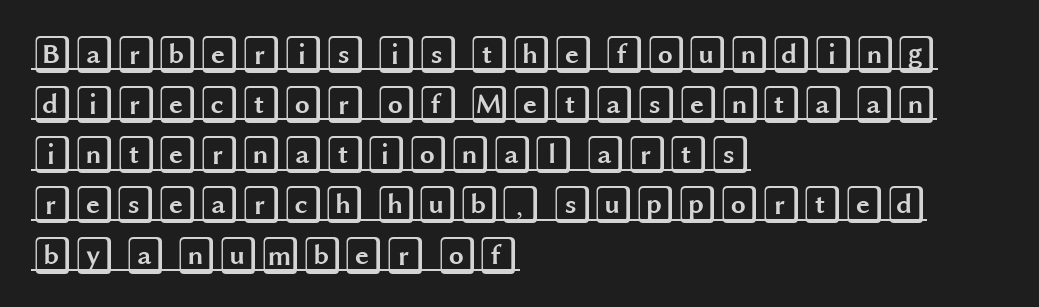
Notice how a bar underscores the lettering throughout. The rendering keeps characters at their native spacing. Notice how the passage keeps a crisp vertical edge on the left only. It's the straight-up-and-down kind of type. Whoever set this chose a conventional vertical rhythm.
